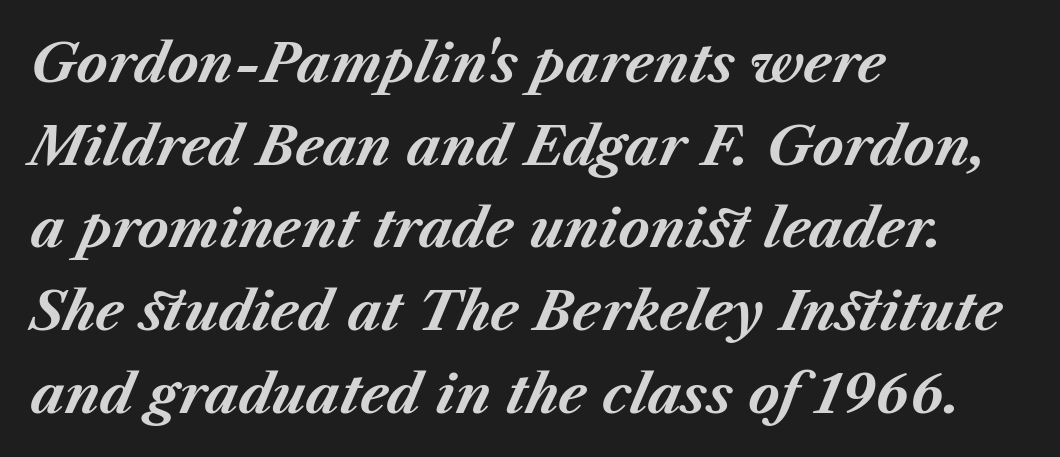
Q: Is the text bold? A: Yes.
Q: Is the text italic (slanted)? A: Yes, it leans right by about 23 degrees.
Q: Is the text underlined? A: No.
Q: How is the paragraph aligned? A: Left-aligned.
Q: Is the spacing between letters normal or unusually wide? A: Normal.
Q: Is the spacing between lines tight, normal or loose? A: Normal.
Q: Width (condensed, normal, or wide)? A: Normal.
Q: Stroke contrast? A: Medium.
Q: x-height? A: Medium.
Q: Monospaced? A: No.
